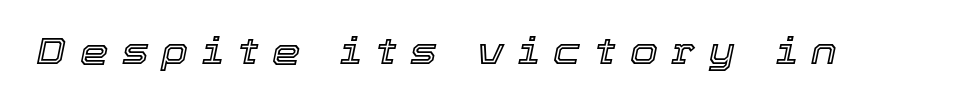
{"italic": "yes", "lean": "right", "slant_degrees": 12, "width": "normal", "x_height": "medium", "monospaced": "no", "underline": "no", "letter_spacing": "wide", "letter_spacing_em": 0.38, "glyph_px": 36}
